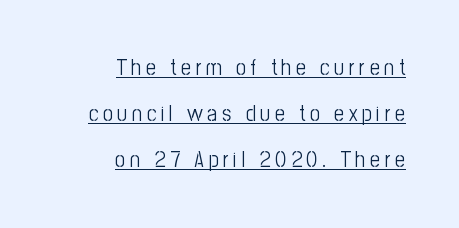
Q: Is the text bold? A: No.
Q: Is the text italic (slanted)? A: No, it is upright.
Q: Is the text underlined? A: Yes.
Q: How is the paragraph aligned? A: Right-aligned.
Q: Is the spacing between letters normal or unusually wide? A: Unusually wide.
Q: Is the spacing between lines tight, normal or loose? A: Loose.
